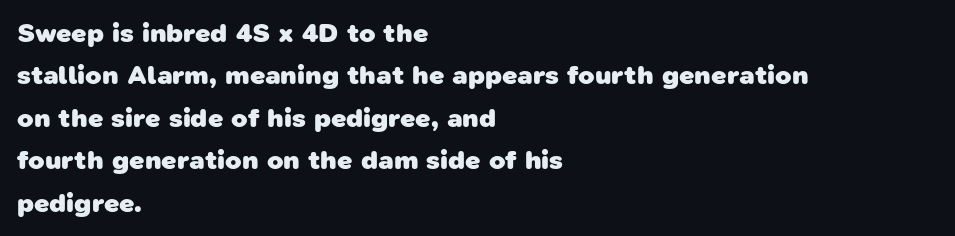
{"bold": "yes", "underline": "no", "align": "left", "line_spacing": "normal", "line_spacing_ratio": 1.57, "letter_spacing": "normal", "letter_spacing_em": 0.0, "glyph_px": 27}
